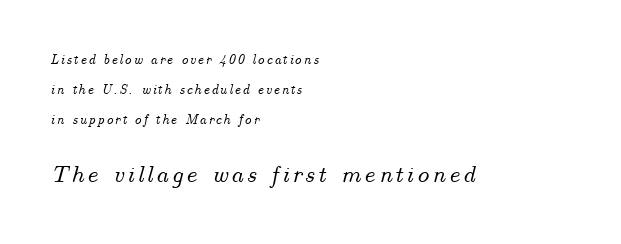
Q: Is the text italic (slanted)? A: Yes, it leans right by about 14 degrees.
Q: Is the text underlined? A: No.
Q: How is the paragraph aligned? A: Left-aligned.
Q: Is the spacing between lines tight, normal or loose? A: Loose.
Q: Which block of text is set in a larger size, the first (top) or the second (bottom)? A: The second (bottom) one.
